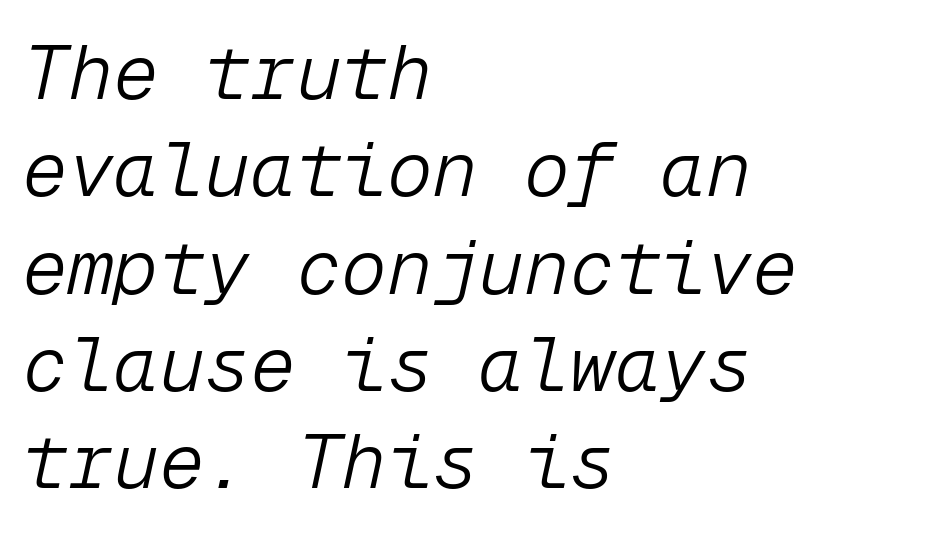
{"italic": "yes", "lean": "right", "slant_degrees": 12, "bold": "no", "weight": "light", "width": "normal", "stroke_contrast": "low", "x_height": "medium", "monospaced": "yes", "underline": "no", "align": "left", "line_spacing": "normal", "line_spacing_ratio": 1.28, "letter_spacing": "normal", "letter_spacing_em": 0.0, "glyph_px": 76}
